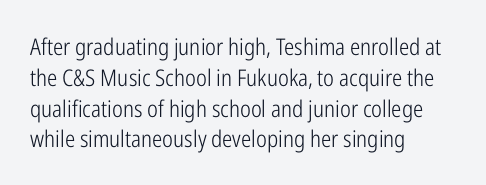
Descenders are the only things crossing below the line. The font sits on the lighter half of the weight spectrum, regular included. Does the copy run flush right? No — it runs flush left. Vertically, the passage feels balanced, rows spaced as you'd expect.
